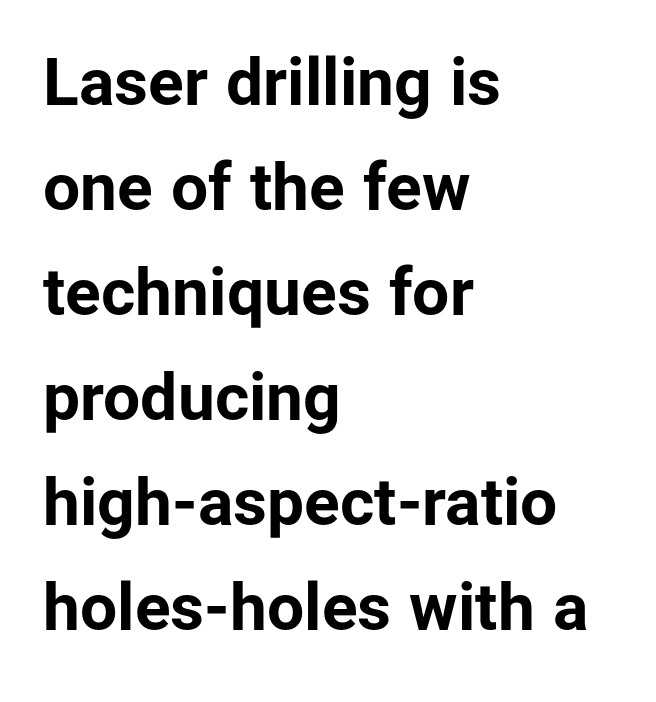
Q: Is the text bold? A: Yes.
Q: Is the text italic (slanted)? A: No, it is upright.
Q: Is the typeface a serif or a sans-serif typeface? A: Sans-serif.
Q: Is the text underlined? A: No.
Q: How is the paragraph aligned? A: Left-aligned.
Q: Is the spacing between letters normal or unusually wide? A: Normal.
Q: Is the spacing between lines tight, normal or loose? A: Normal.
Q: Width (condensed, normal, or wide)? A: Normal.
Q: Stroke contrast? A: Low.
Q: x-height? A: Medium.
Q: Monospaced? A: No.
